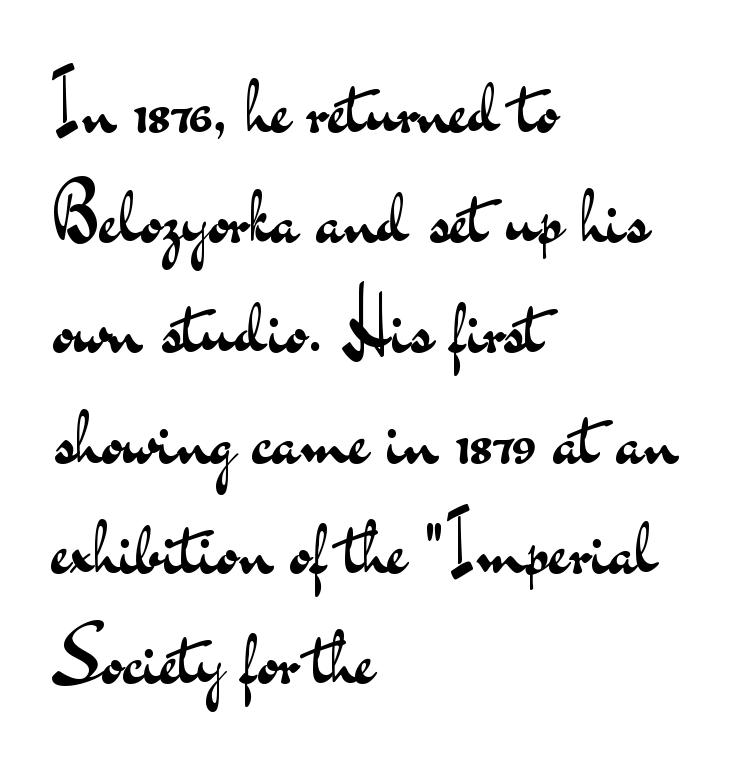
{"serif": "no", "bold": "no", "weight": "regular", "width": "wide", "stroke_contrast": "medium", "x_height": "small", "monospaced": "no", "underline": "no", "align": "left", "line_spacing": "normal", "line_spacing_ratio": 1.45, "letter_spacing": "normal", "letter_spacing_em": 0.0, "glyph_px": 76}
